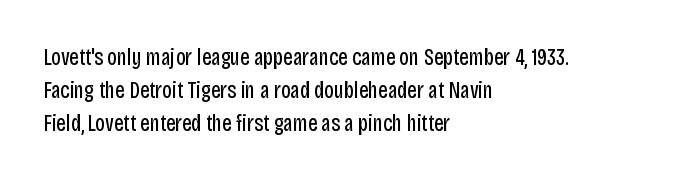
Honestly, the row spacing looks completely unremarkable. Caption: face not bold, strokes unweighted. Posture: vertical. This rendering features lettering with no underline. The setting favours the left margin, as ordinary paragraphs usually do.
